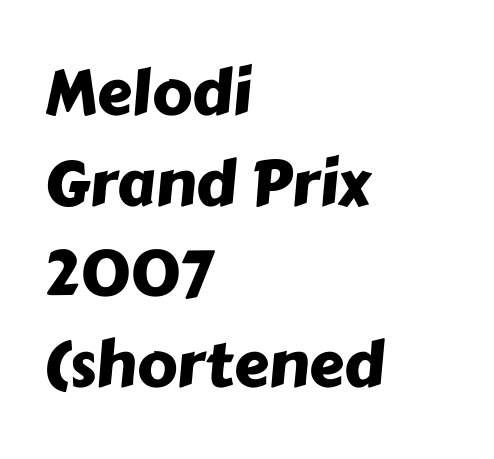
Compared with typical body copy, the letter spacing here is the same. The lines are quadded left. The letters carry no serifs — their stems end cleanly without finishing strokes. The face used here is proportionally spaced, like ordinary book or web type.
